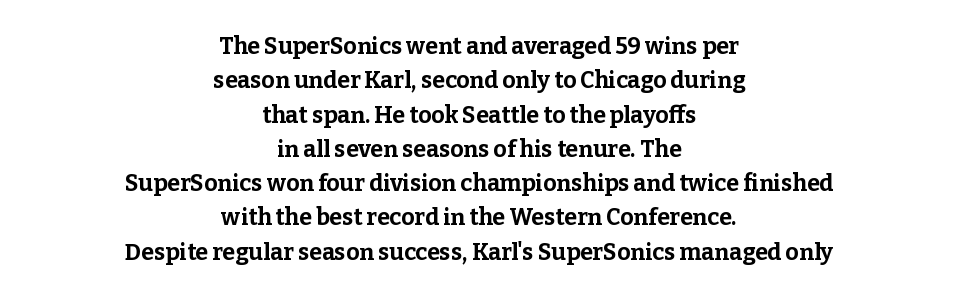
{"italic": "no", "bold": "yes", "underline": "no", "align": "center", "line_spacing": "normal", "line_spacing_ratio": 1.49, "letter_spacing": "normal", "letter_spacing_em": 0.0, "glyph_px": 23}
